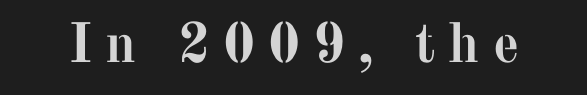
The type sits square on the baseline with zero lean. This rendering employs a face with finishing strokes, i.e., a serif. The glyphs are unaccompanied by any horizontal stroke below them. Someone cranked the tracking dial way up on this one. Emphasis by weight is at full strength: bold. Note the varied advance widths — an 'i' is clearly narrower than an 'm'.
